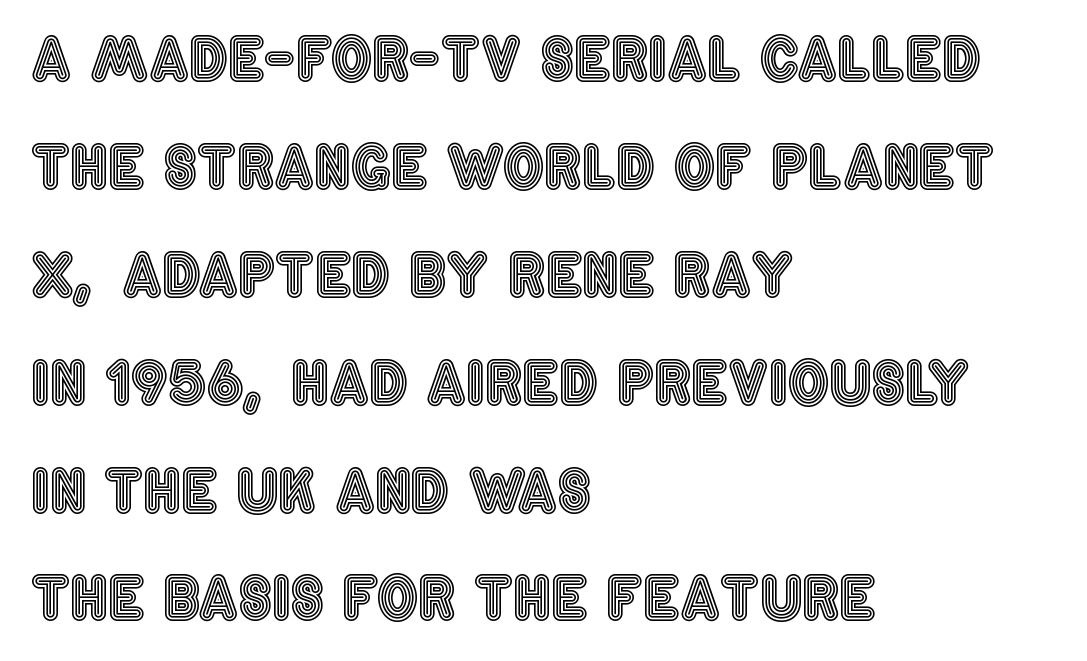
Vertical strokes here are truly vertical. Here the designer chose a conventional face with non-uniform glyph widths. The setting favours the left margin, as ordinary paragraphs usually do. Short note: letters normally spaced.
